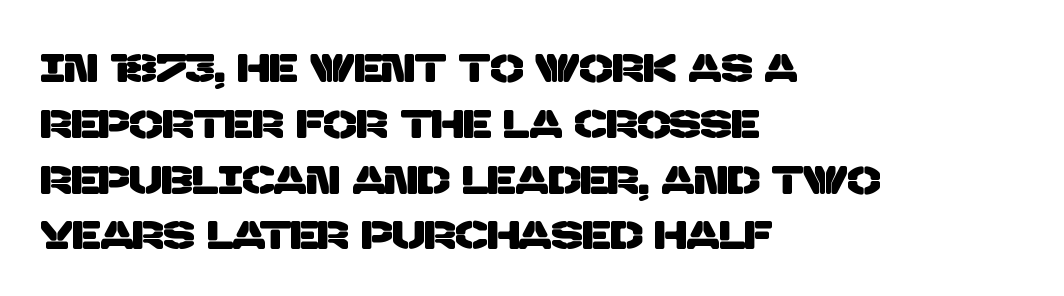
A sans-serif font was chosen for this passage. One-word summary of the alignment: left. Students, note that the glyphs here touch the page at normal intervals. What's the leading like? Ordinary, nothing unusual.
